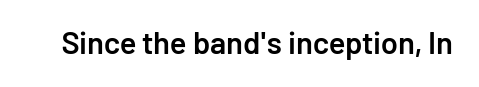
The image shows 31 px semibold sans-serif type, upright; set normal letter spacing, not underlined; low stroke contrast and a medium x-height.
